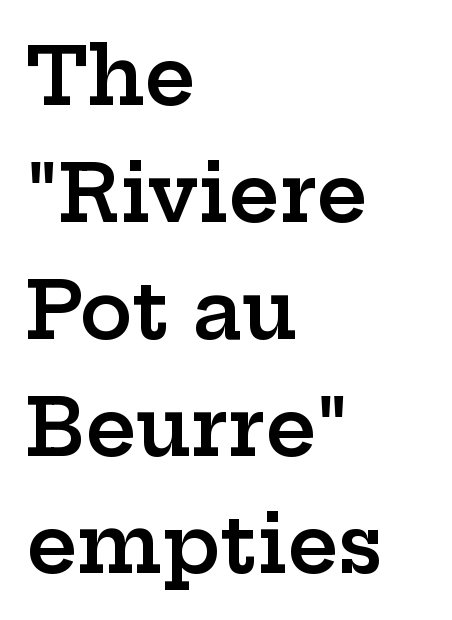
This sample has the flowing, uneven cadence of proportional lettering. The gaps between neighbouring characters are ordinary and unremarkable. I'd call this a serif setting — the letters wear small feet. The letters are semibold — heavier than regular but short of a full bold. The letters stand upright; this is a roman face. The vertical gap from one line to the next is medium.
